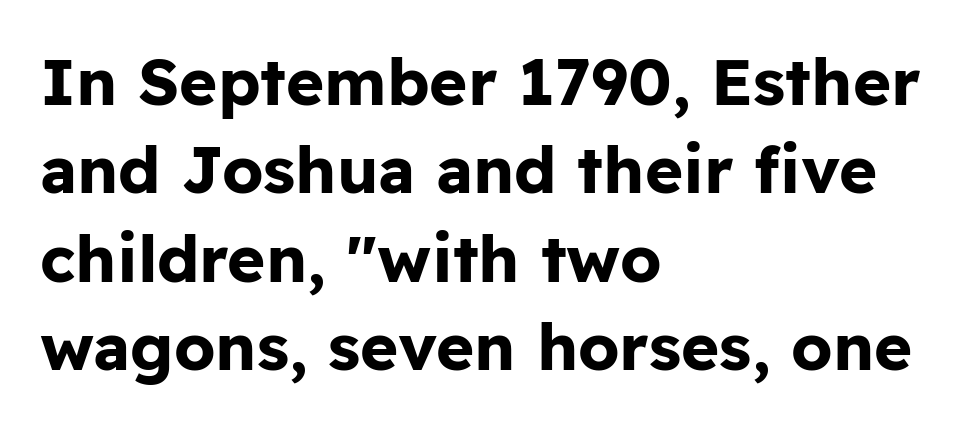
The image shows 65 px bold sans-serif type, upright; set left-aligned, normal line spacing (1.36x), normal letter spacing, not underlined; low stroke contrast and a medium x-height.
